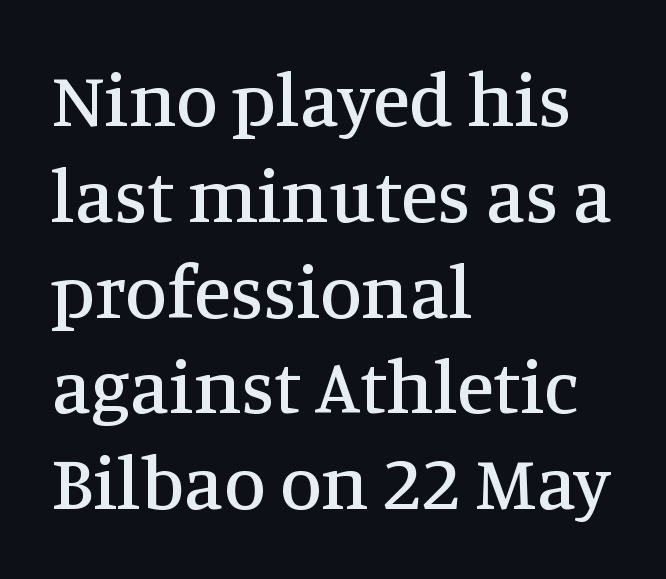
{"serif": "yes", "italic": "no", "width": "normal", "stroke_contrast": "medium", "x_height": "large", "monospaced": "no", "underline": "no", "align": "left", "line_spacing": "normal", "line_spacing_ratio": 1.26, "letter_spacing": "normal", "letter_spacing_em": 0.0, "glyph_px": 76}
